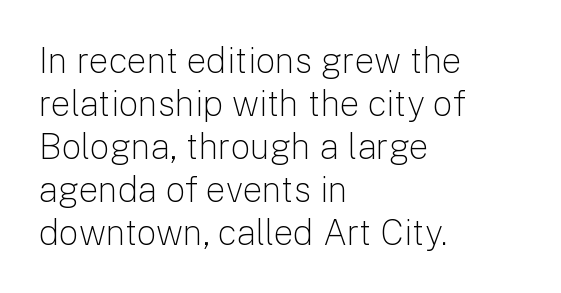
{"serif": "no", "italic": "no", "bold": "no", "weight": "light", "width": "normal", "stroke_contrast": "low", "x_height": "medium", "monospaced": "no", "underline": "no", "align": "left", "line_spacing_ratio": 1.23, "letter_spacing": "normal", "letter_spacing_em": 0.0, "glyph_px": 35}
